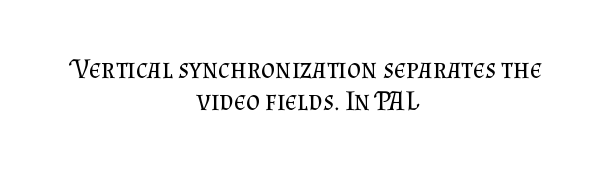
The image shows 27 px text type, upright; set centered, line spacing 1.18x, normal letter spacing, not underlined.
